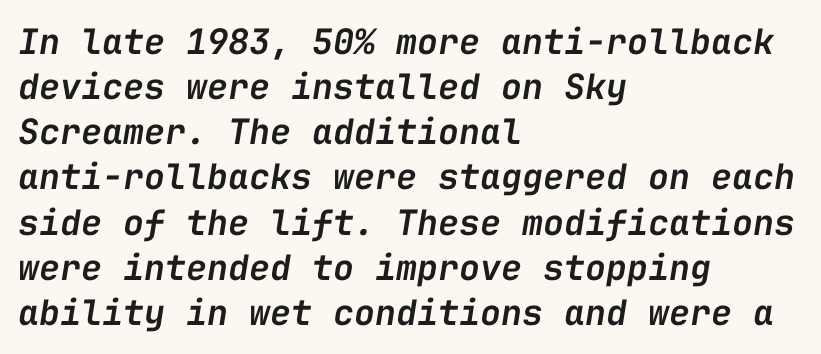
The image shows 35 px semibold type, italic (leaning right), monospaced; set left-aligned, normal line spacing (1.29x), normal letter spacing, not underlined; low stroke contrast and a medium x-height.
